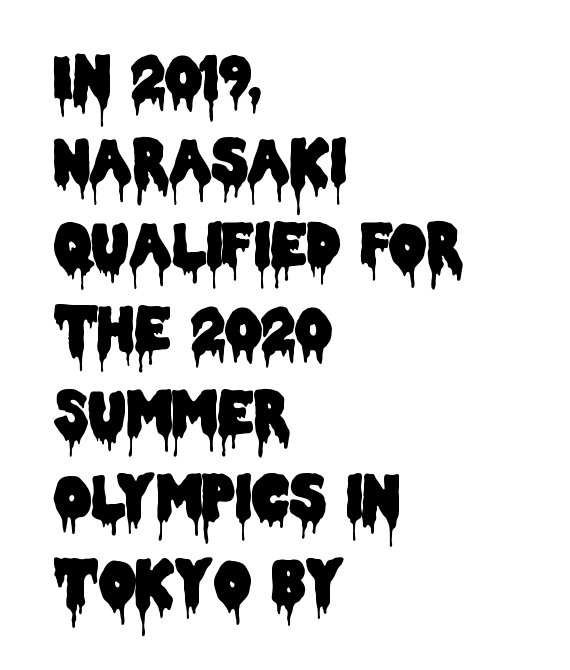
Q: Is the text italic (slanted)? A: No, it is upright.
Q: Is the typeface a serif or a sans-serif typeface? A: Sans-serif.
Q: Is the text underlined? A: No.
Q: How is the paragraph aligned? A: Left-aligned.
Q: Is the spacing between letters normal or unusually wide? A: Normal.
Q: Is the spacing between lines tight, normal or loose? A: Normal.
Q: Width (condensed, normal, or wide)? A: Condensed.
Q: Stroke contrast? A: Low.
Q: x-height? A: Large.
Q: Monospaced? A: No.
